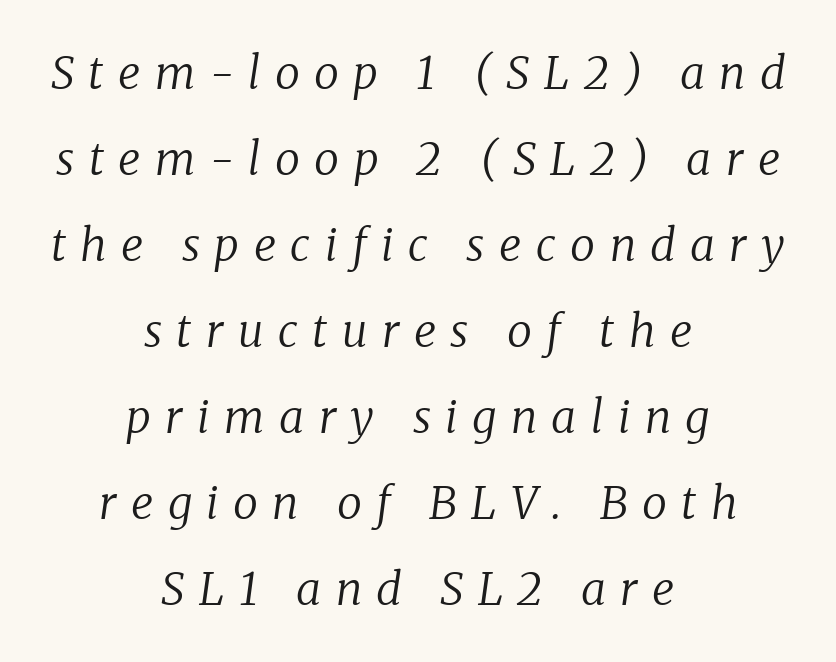
The image shows 45 px regular-weight serif type, italic (leaning right); set centered, loose line spacing (1.91x), unusually wide letter spacing (+0.32 em), not underlined; low stroke contrast and a medium x-height.
